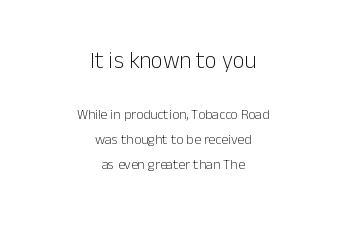
{"italic": "no", "bold": "no", "underline": "no", "align": "center", "line_spacing_ratio": 1.77, "letter_spacing": "normal", "letter_spacing_em": 0.0, "larger_block": "first", "size_ratio": 1.64, "glyph_px": 23}
